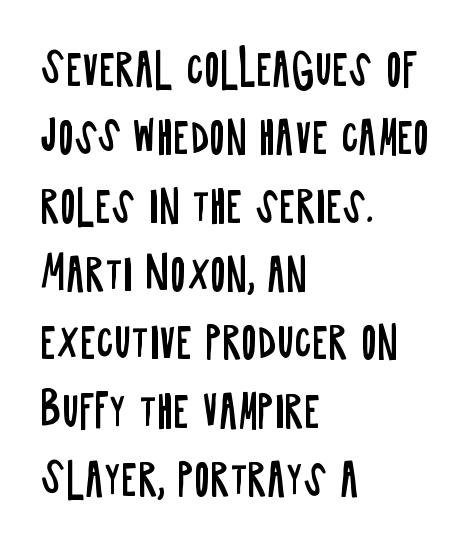
A roman cut, with each character standing at attention. Whoever set this chose a conventional vertical rhythm. Letterform terminals end flat and unadorned throughout the passage. The typesetting does not lean heavy: it is not bold.
